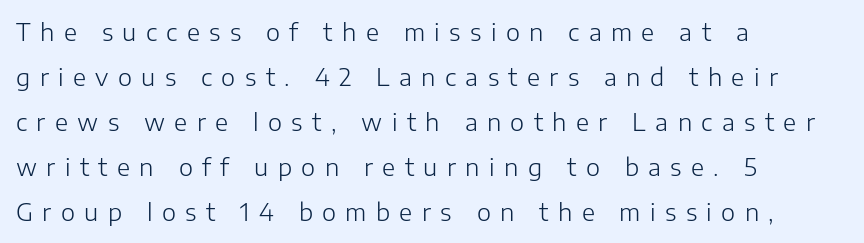
The image shows 24 px text type, upright; set left-aligned, line spacing 1.87x, unusually wide letter spacing (+0.39 em), not underlined.
